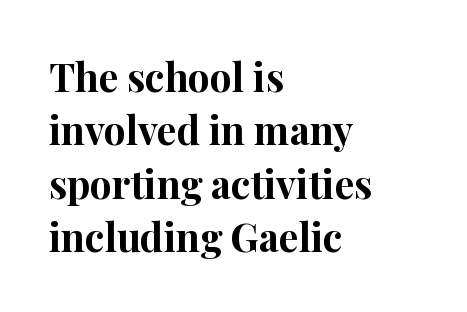
Heft: maximum for text — a bold. Each letter's strokes conclude with small projecting serifs. Think of a printed novel: that variable character pitch is what you see here. The words here are not underlined. Here the glyphs are tracked normally, forming tight word shapes.
